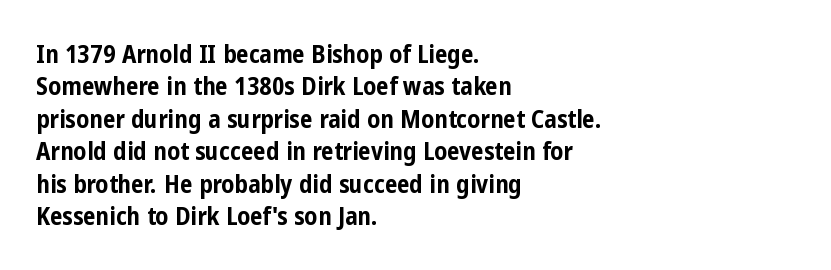
{"italic": "no", "bold": "yes", "underline": "no", "align": "left", "line_spacing": "normal", "line_spacing_ratio": 1.3, "letter_spacing": "normal", "letter_spacing_em": 0.0, "glyph_px": 25}
